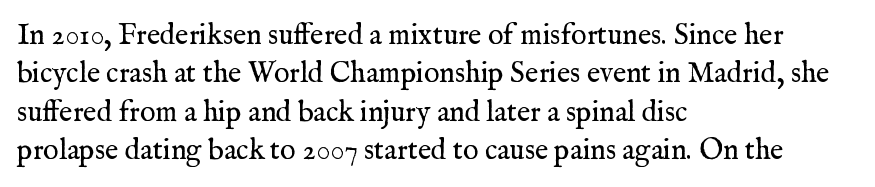
The image shows 29 px regular-weight serif type, upright; set left-aligned, normal line spacing (1.32x), normal letter spacing, not underlined; medium stroke contrast and a medium x-height.
